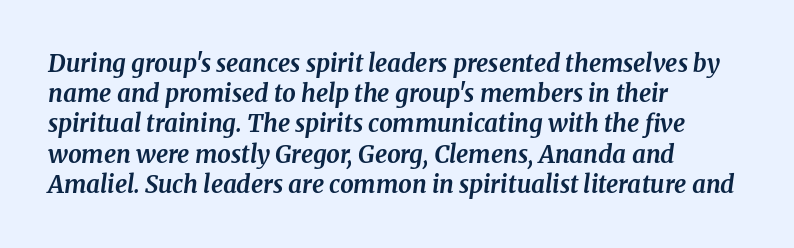
{"italic": "yes", "lean": "right", "slant_degrees": 8, "bold": "yes", "underline": "no", "align": "left", "line_spacing": "normal", "line_spacing_ratio": 1.26, "letter_spacing": "normal", "letter_spacing_em": 0.0, "glyph_px": 24}
